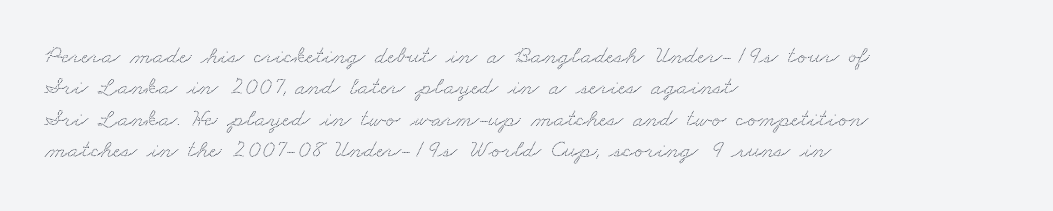
Casual observation: everything's shoved over to the left. Unmarked baselines from the first word to the last. Nobody touched the tracking dial on this one. Horizontal bands of white between lines are of average thickness.
